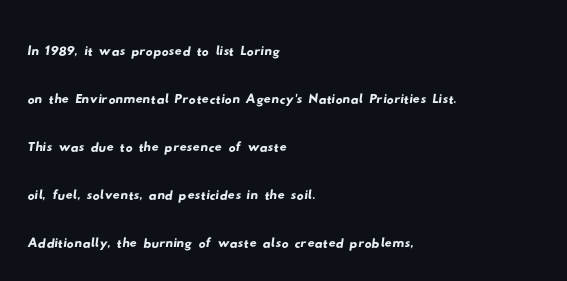
{"serif": "no", "width": "wide", "stroke_contrast": "low", "x_height": "small", "monospaced": "no", "underline": "no", "align": "left", "line_spacing": "normal", "line_spacing_ratio": 1.37, "letter_spacing": "normal", "letter_spacing_em": 0.0, "glyph_px": 35}
